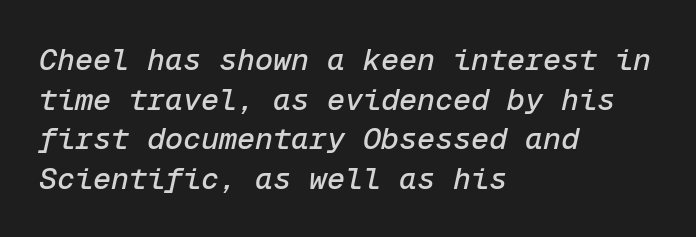
It's the slanting kind of type. The gap between lines stays unmarked. Look at the tracking — it's just the regular setting, nothing added. Rows of type keep a routine distance in the vertical direction. Every row of glyphs begins at an identical x-position on the left.
